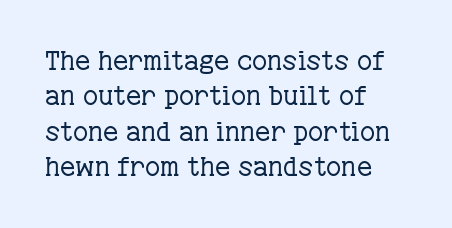
The image shows 26 px text type, upright; set left-aligned, normal line spacing (1.36x), normal letter spacing, not underlined.
